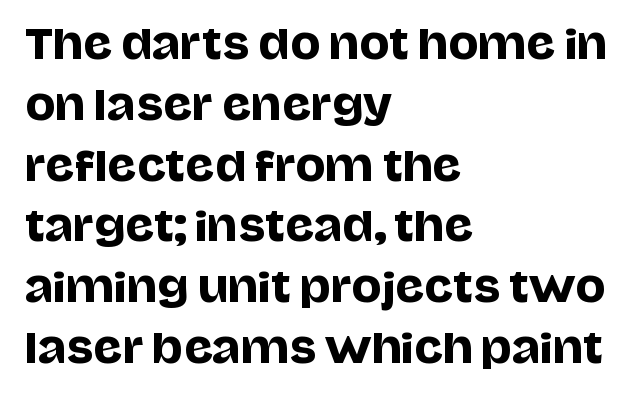
Beneath every word, the page is bare. Do the characters align in a grid? No, the font is proportional. A roman cut, with each character standing at attention. Look at the tracking — it's just the regular setting, nothing added.
